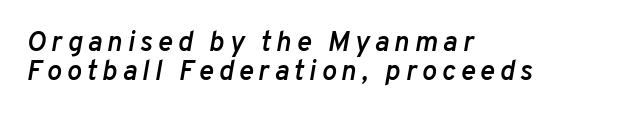
Q: Is the text bold? A: Semi-bold.
Q: Is the text italic (slanted)? A: Yes, it leans right by about 10 degrees.
Q: Is the text underlined? A: No.
Q: How is the paragraph aligned? A: Left-aligned.
Q: Is the spacing between lines tight, normal or loose? A: Tight.
Q: Width (condensed, normal, or wide)? A: Normal.
Q: Stroke contrast? A: Low.
Q: x-height? A: Medium.
Q: Monospaced? A: No.
